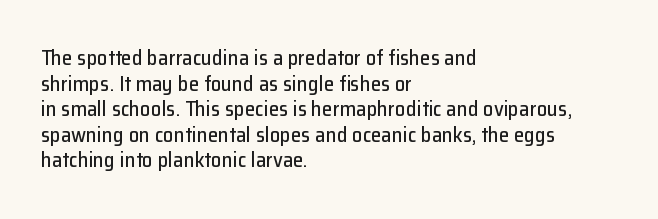
Q: Is the text italic (slanted)? A: No, it is upright.
Q: Is the text underlined? A: No.
Q: How is the paragraph aligned? A: Left-aligned.
Q: Is the spacing between letters normal or unusually wide? A: Normal.
